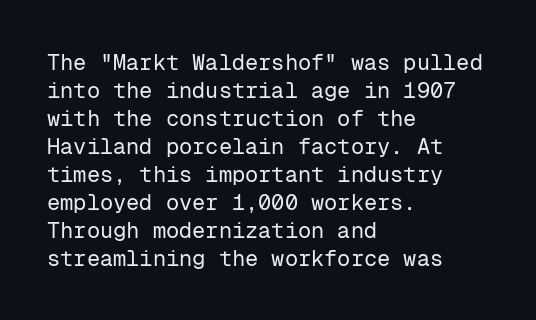
Q: Is the text bold? A: No.
Q: Is the text italic (slanted)? A: No, it is upright.
Q: Is the text underlined? A: No.
Q: How is the paragraph aligned? A: Left-aligned.
Q: Is the spacing between letters normal or unusually wide? A: Normal.
Q: Is the spacing between lines tight, normal or loose? A: Normal.
